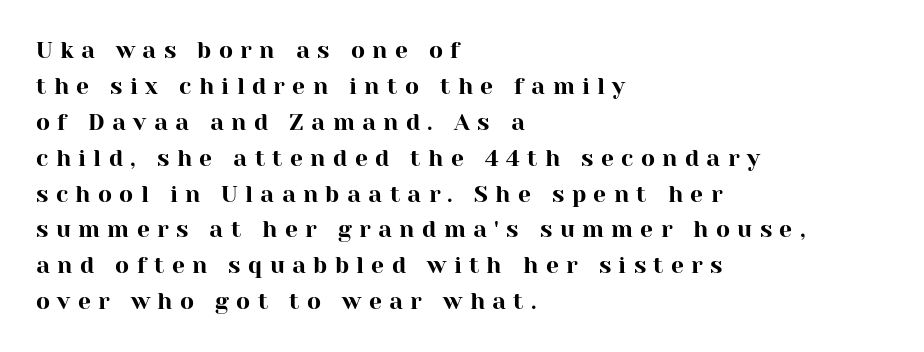
Which margin do the lines hug? The left one — the right edge is uneven. The letters are spread apart with noticeably loose tracking. What's the leading like? Ordinary, nothing unusual. Plain, unruled lines of type. Is there any slant? The stems are plumb.
